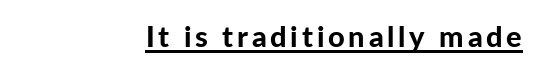
The image shows 29 px bold sans-serif type, upright; set underlined; low stroke contrast and a medium x-height.
